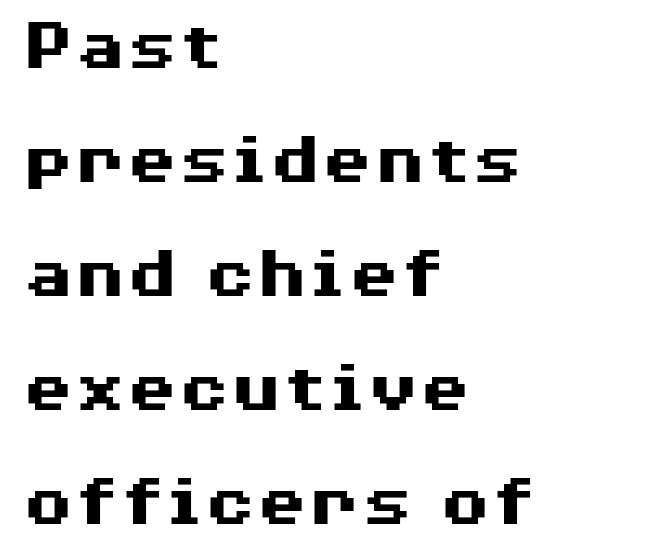
Its strokes are broad and dark, the hallmark of bold type. Think of a printed novel: that variable character pitch is what you see here. Leftover space on each line is placed entirely after the last word. A normal amount of white space separates one row of letters from the next. Rendered with straight, roman letterforms.
